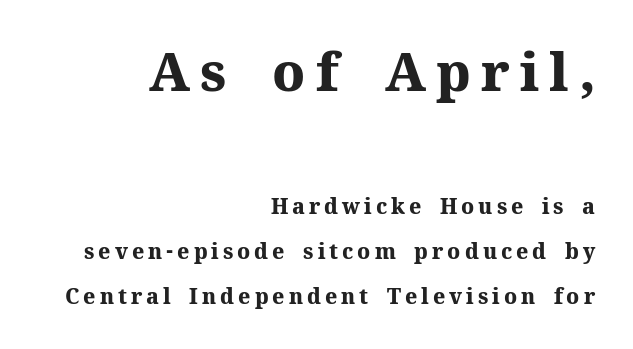
{"serif": "yes", "italic": "no", "bold": "yes", "weight": "heavy", "width": "normal", "stroke_contrast": "medium", "x_height": "medium", "monospaced": "no", "underline": "no", "align": "right", "line_spacing": "loose", "line_spacing_ratio": 2.13, "larger_block": "first", "size_ratio": 2.52, "glyph_px": 53}
